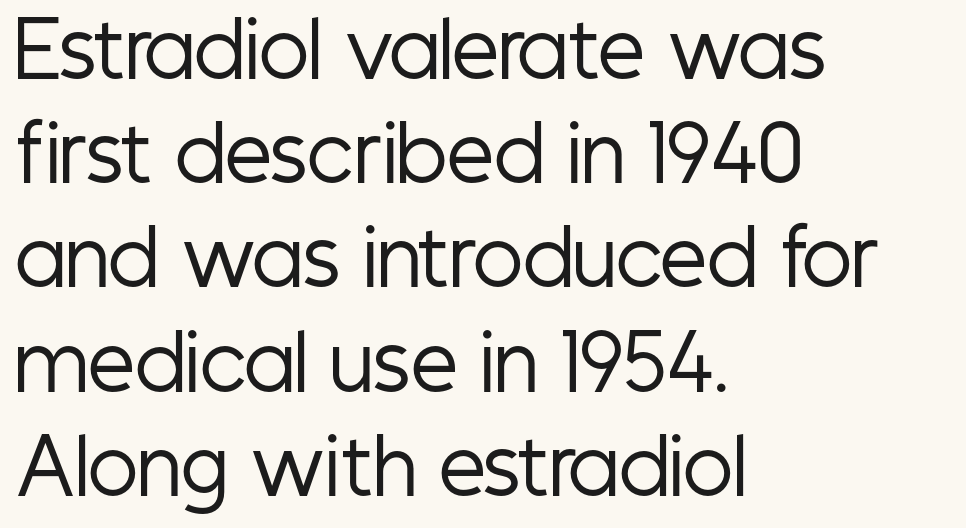
The image shows 75 px regular-weight, condensed sans-serif type, upright; set left-aligned, normal line spacing (1.39x), normal letter spacing, not underlined; low stroke contrast and a medium x-height.
